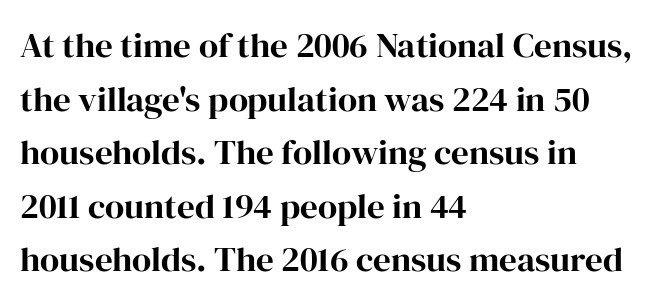
The image shows 35 px bold serif type, upright; set left-aligned, normal line spacing (1.53x), normal letter spacing, not underlined; high stroke contrast and a medium x-height.
